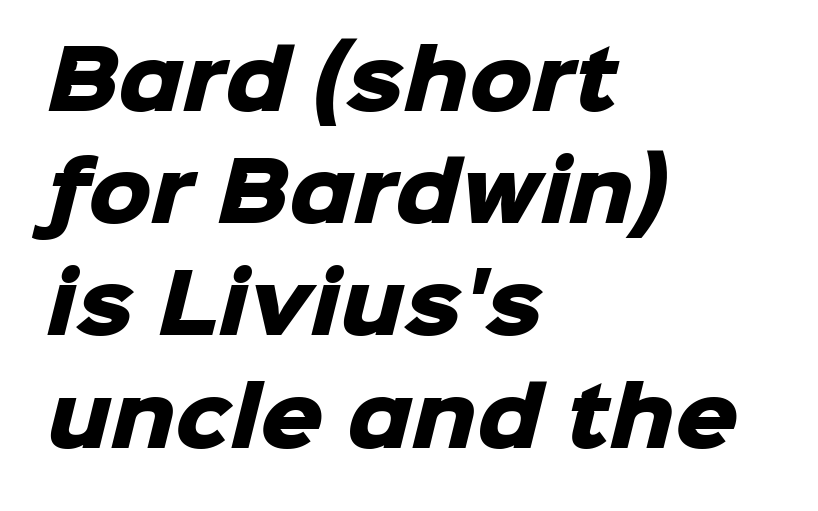
The image shows 79 px heavy sans-serif type; set left-aligned, normal line spacing (1.42x), normal letter spacing, not underlined; low stroke contrast and a medium x-height.
